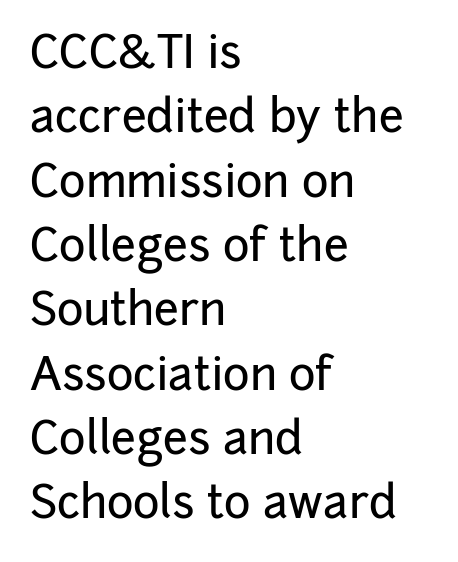
{"serif": "no", "italic": "no", "width": "normal", "stroke_contrast": "low", "x_height": "medium", "monospaced": "no", "underline": "no", "align": "left", "line_spacing": "normal", "line_spacing_ratio": 1.43, "letter_spacing": "normal", "letter_spacing_em": 0.0, "glyph_px": 45}
